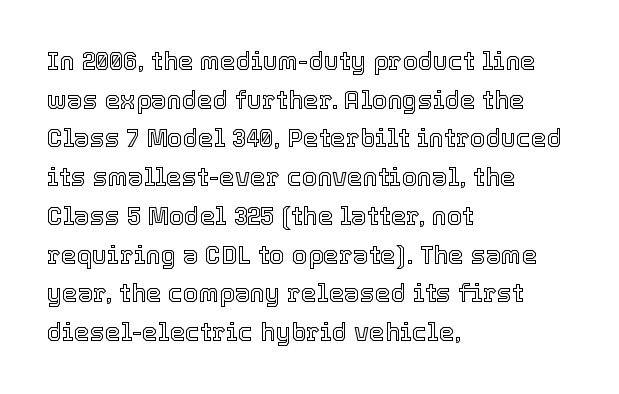
The image shows 25 px text type, upright; set left-aligned, normal line spacing (1.55x), normal letter spacing, not underlined.
